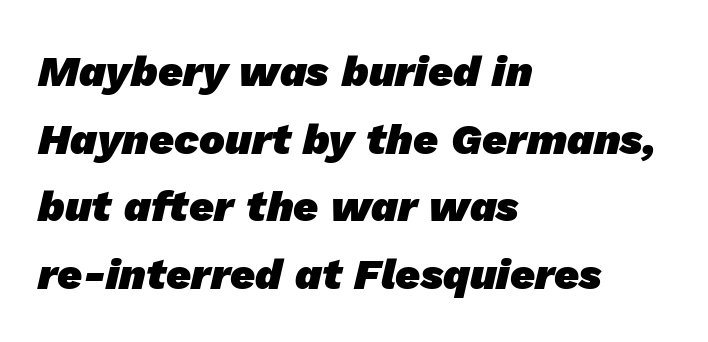
Q: Is the text bold? A: Yes.
Q: Is the typeface a serif or a sans-serif typeface? A: Sans-serif.
Q: Is the text underlined? A: No.
Q: How is the paragraph aligned? A: Left-aligned.
Q: Is the spacing between letters normal or unusually wide? A: Normal.
Q: Is the spacing between lines tight, normal or loose? A: Normal.
Q: Width (condensed, normal, or wide)? A: Normal.
Q: Stroke contrast? A: Low.
Q: x-height? A: Medium.
Q: Monospaced? A: No.
